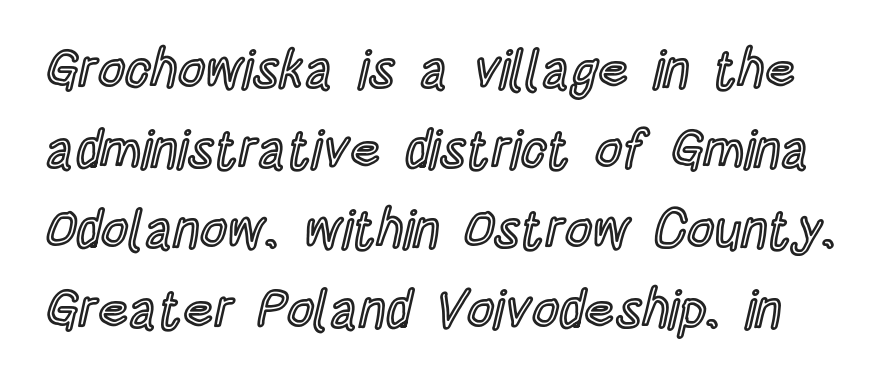
The area under the type is left untouched. Honestly, the letter spacing is just normal — you wouldn't notice it. Each letter keeps its own natural width here, so spacing adapts to shape. Leading: standard.
